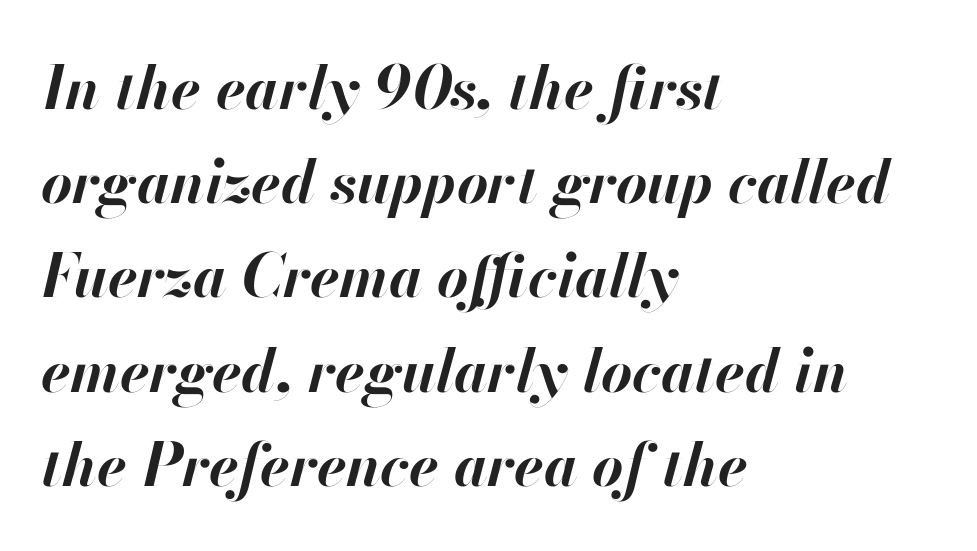
The image shows 60 px bold type, italic (leaning right); set left-aligned, normal line spacing (1.57x), normal letter spacing, not underlined; high stroke contrast and a small x-height.
